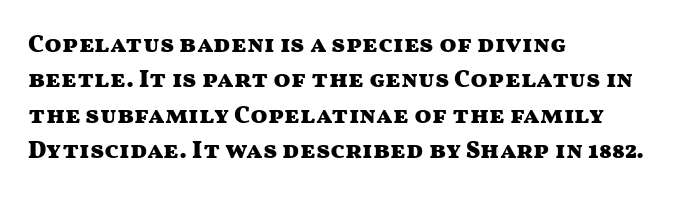
The strokes are fattened all the way to bold. Does the copy run flush right? No — it runs flush left. The face used here is rendered with its standard letterfit. Does the leading feel generous? No, just average. The typography opts for an upright posture over an oblique one.
